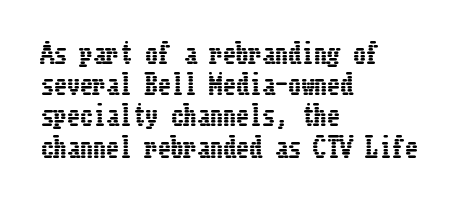
{"italic": "no", "underline": "no", "align": "left", "line_spacing_ratio": 1.2, "letter_spacing": "normal", "letter_spacing_em": 0.0, "glyph_px": 26}
